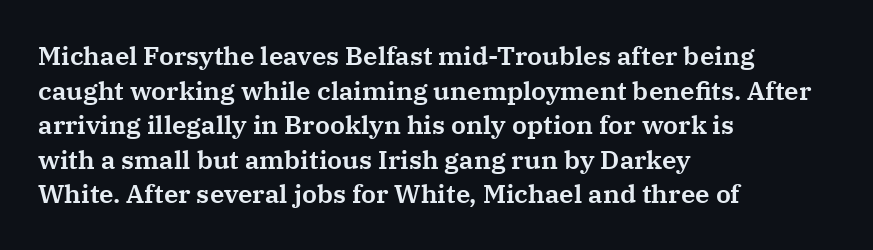
Reading down the block, your eye returns to a fixed left position each line. The line-height multiplier appears to be the usual default. Anything drawn beneath the words? Only blank space. Nope, not italic — everything's standing straight. No extra tracking has been applied to these lines.
